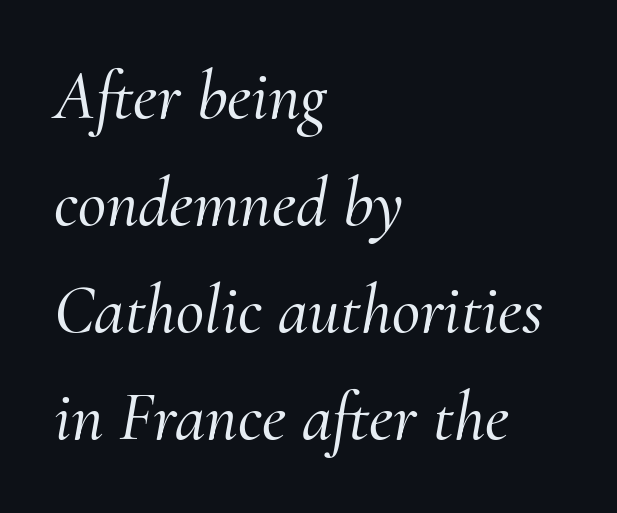
The font family rendered here belongs to the serif group. The face used here is proportionally spaced, like ordinary book or web type. The words here are not underlined. The designer left line spacing at the default. The specimen reads as italic at a glance.
